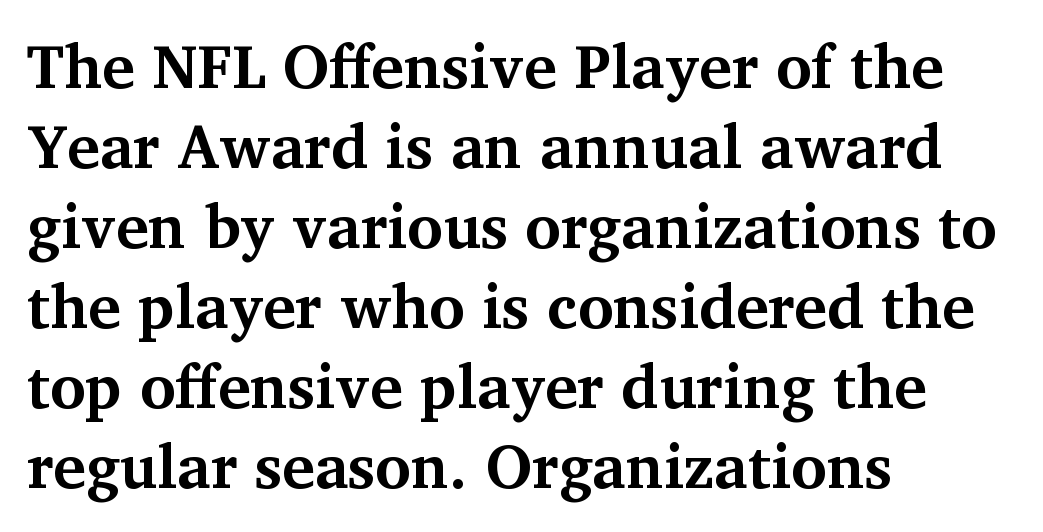
Q: Is the text bold? A: Yes.
Q: Is the text italic (slanted)? A: No, it is upright.
Q: Is the typeface a serif or a sans-serif typeface? A: Serif.
Q: Is the text underlined? A: No.
Q: How is the paragraph aligned? A: Left-aligned.
Q: Is the spacing between letters normal or unusually wide? A: Normal.
Q: Is the spacing between lines tight, normal or loose? A: Normal.
Q: Width (condensed, normal, or wide)? A: Normal.
Q: Stroke contrast? A: Medium.
Q: x-height? A: Medium.
Q: Monospaced? A: No.
